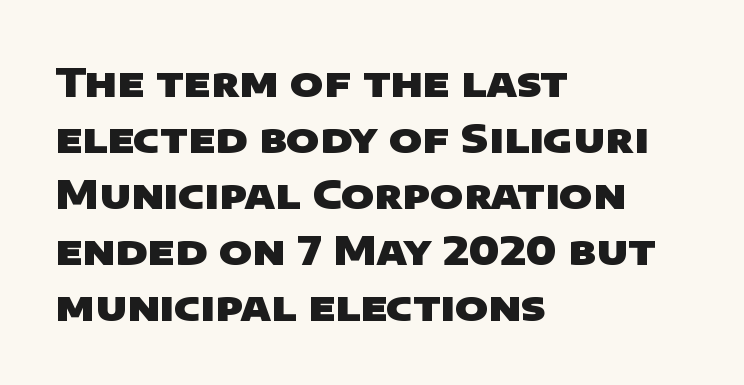
Q: Is the text bold? A: Yes.
Q: Is the typeface a serif or a sans-serif typeface? A: Sans-serif.
Q: Is the text underlined? A: No.
Q: How is the paragraph aligned? A: Left-aligned.
Q: Is the spacing between letters normal or unusually wide? A: Normal.
Q: Is the spacing between lines tight, normal or loose? A: Normal.
Q: Width (condensed, normal, or wide)? A: Wide.
Q: Stroke contrast? A: Low.
Q: x-height? A: Large.
Q: Monospaced? A: No.
